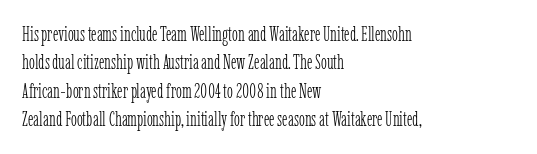
{"italic": "no", "bold": "no", "underline": "no", "align": "left", "line_spacing": "normal", "line_spacing_ratio": 1.42, "letter_spacing": "normal", "letter_spacing_em": 0.0, "glyph_px": 20}
